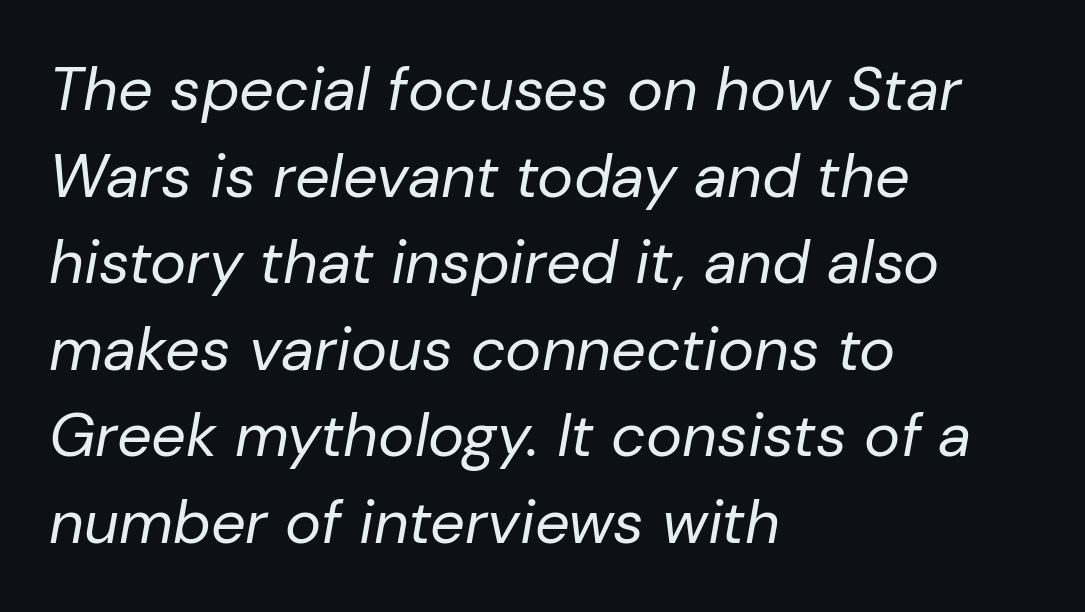
Q: Is the text bold? A: No.
Q: Is the text italic (slanted)? A: Yes, it leans right by about 10 degrees.
Q: Is the text underlined? A: No.
Q: How is the paragraph aligned? A: Left-aligned.
Q: Is the spacing between letters normal or unusually wide? A: Normal.
Q: Is the spacing between lines tight, normal or loose? A: Normal.
Q: Width (condensed, normal, or wide)? A: Normal.
Q: Stroke contrast? A: Low.
Q: x-height? A: Medium.
Q: Monospaced? A: No.
